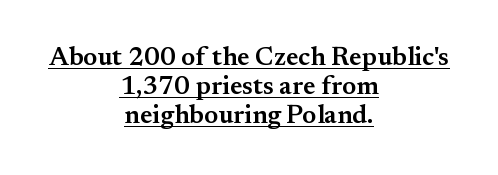
Every stem runs plumb, perpendicular to the baseline. Nobody touched the tracking dial on this one. Cramped leading. The paragraph has two soft edges and a firm central axis. The passage shown is underscored from start to finish.
